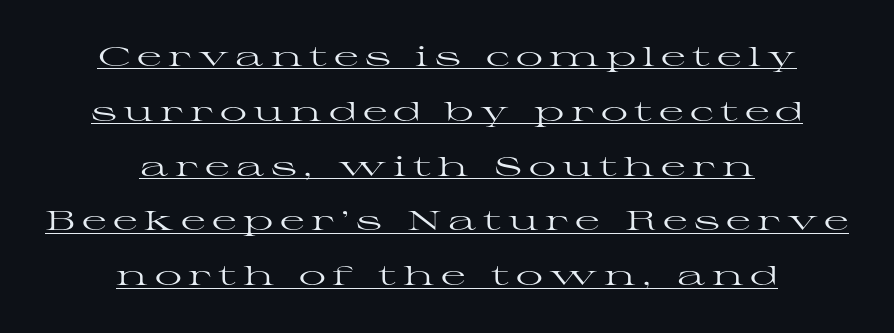
The image shows 27 px text type, upright; set centered, loose line spacing (2.03x), unusually wide letter spacing (+0.24 em), underlined.
